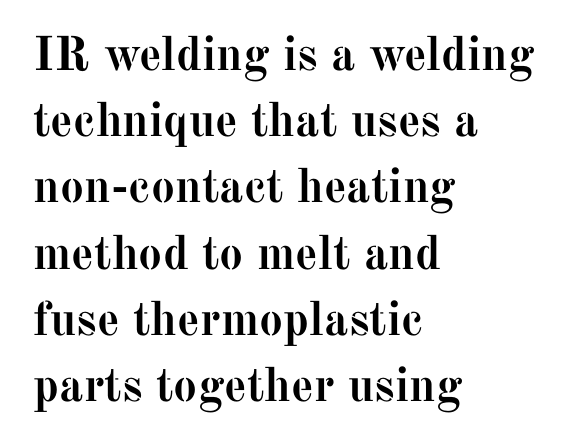
{"serif": "yes", "italic": "no", "bold": "yes", "weight": "semibold", "width": "normal", "stroke_contrast": "medium", "x_height": "medium", "monospaced": "no", "underline": "no", "align": "left", "line_spacing": "normal", "line_spacing_ratio": 1.38, "letter_spacing": "normal", "letter_spacing_em": 0.0, "glyph_px": 48}
